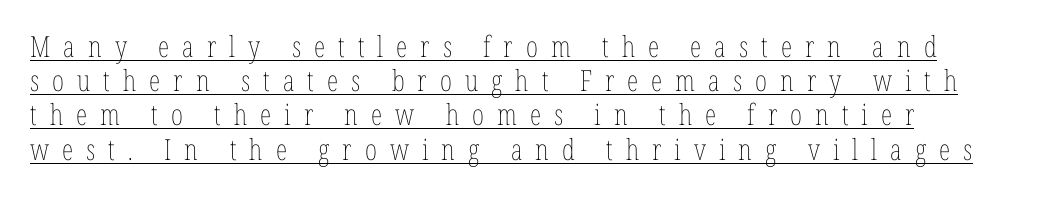
The image shows 29 px thin, condensed type, upright; set left-aligned, line spacing 1.18x, unusually wide letter spacing (+0.45 em), underlined; low stroke contrast and a medium x-height.
